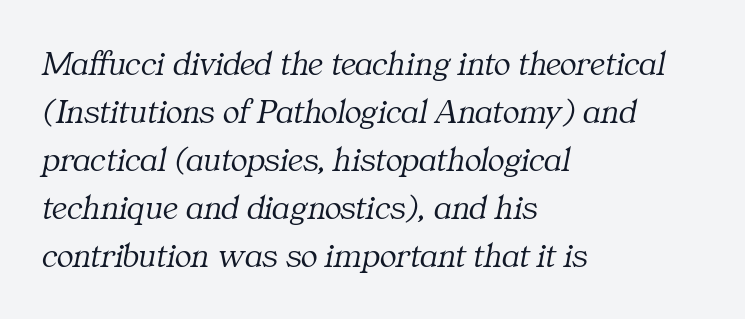
{"serif": "yes", "italic": "yes", "lean": "right", "slant_degrees": 11, "bold": "no", "weight": "light", "width": "normal", "stroke_contrast": "medium", "x_height": "medium", "monospaced": "no", "underline": "no", "align": "left", "line_spacing": "normal", "line_spacing_ratio": 1.37, "letter_spacing": "normal", "letter_spacing_em": 0.0, "glyph_px": 35}
